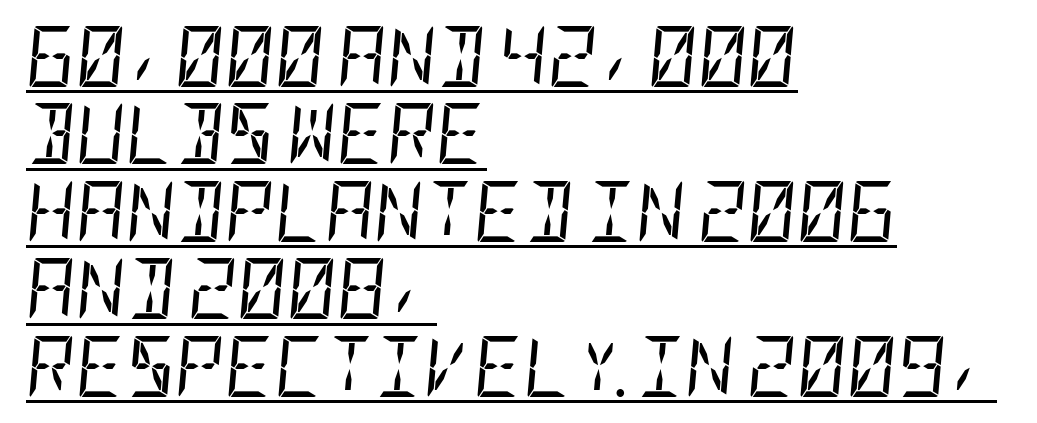
The image shows 61 px regular-weight, condensed type, italic (leaning right); set left-aligned, normal line spacing (1.27x), normal letter spacing, underlined; low stroke contrast and a large x-height.
